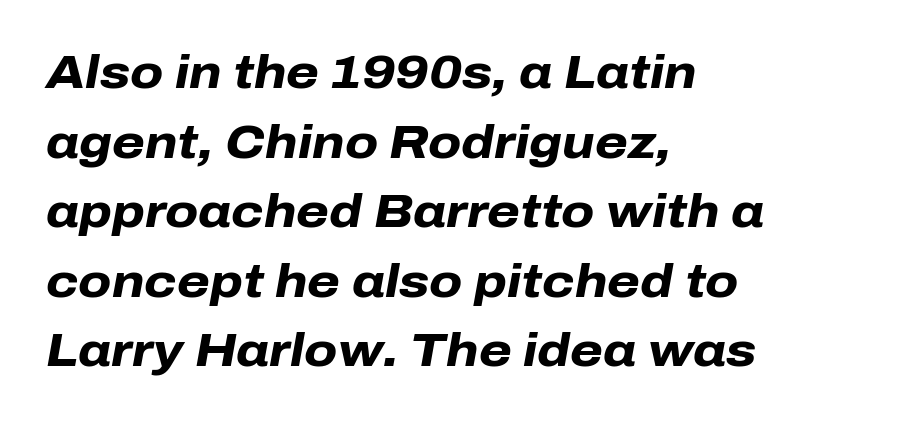
Q: Is the text bold? A: Yes.
Q: Is the text italic (slanted)? A: Yes, it leans right by about 10 degrees.
Q: Is the text underlined? A: No.
Q: How is the paragraph aligned? A: Left-aligned.
Q: Is the spacing between letters normal or unusually wide? A: Normal.
Q: Is the spacing between lines tight, normal or loose? A: Normal.
Q: Width (condensed, normal, or wide)? A: Normal.
Q: Stroke contrast? A: Low.
Q: x-height? A: Medium.
Q: Monospaced? A: No.
